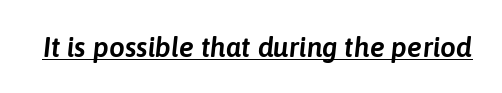
{"italic": "yes", "lean": "right", "slant_degrees": 6, "width": "normal", "stroke_contrast": "low", "x_height": "medium", "monospaced": "no", "underline": "yes", "letter_spacing": "normal", "letter_spacing_em": 0.0, "glyph_px": 28}
